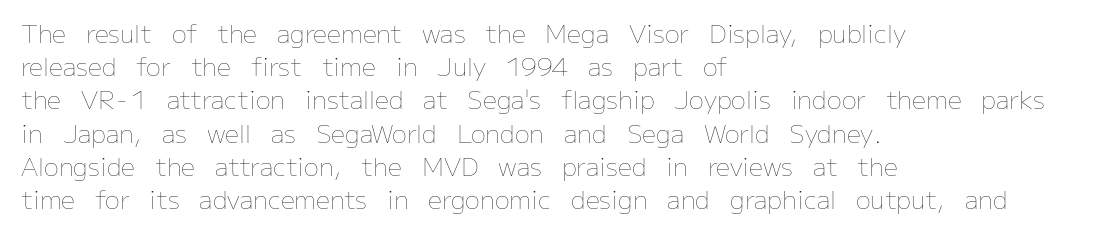
The image shows 25 px text type, upright; set left-aligned, normal line spacing (1.33x), normal letter spacing, not underlined.
